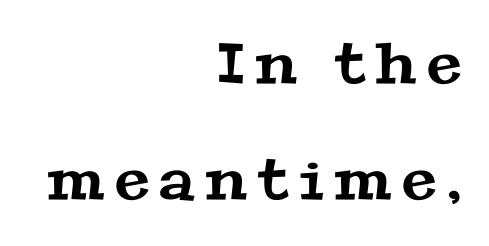
The image shows 56 px wide serif type; set right-aligned, loose line spacing (2.08x), not underlined; medium stroke contrast and a medium x-height.
